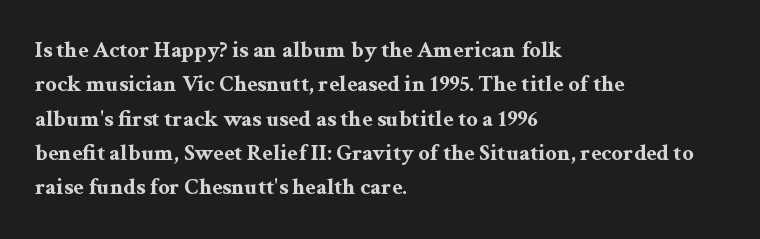
{"italic": "no", "bold": "yes", "underline": "no", "align": "left", "line_spacing": "normal", "line_spacing_ratio": 1.49, "letter_spacing": "normal", "letter_spacing_em": 0.0, "glyph_px": 23}
